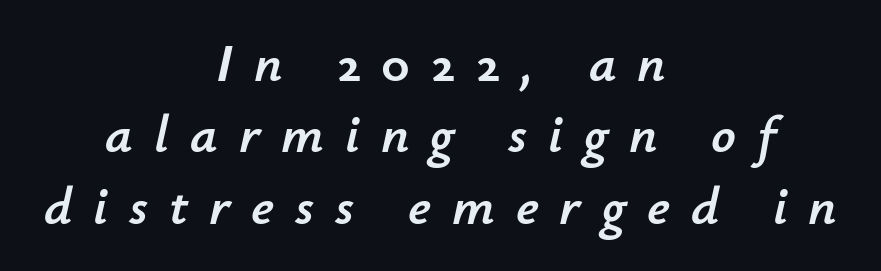
Q: Is the text italic (slanted)? A: Yes, it leans right by about 12 degrees.
Q: Is the text underlined? A: No.
Q: How is the paragraph aligned? A: Centered.
Q: Is the spacing between letters normal or unusually wide? A: Unusually wide.
Q: Is the spacing between lines tight, normal or loose? A: Normal.
Q: Width (condensed, normal, or wide)? A: Normal.
Q: Stroke contrast? A: Low.
Q: x-height? A: Small.
Q: Monospaced? A: No.
